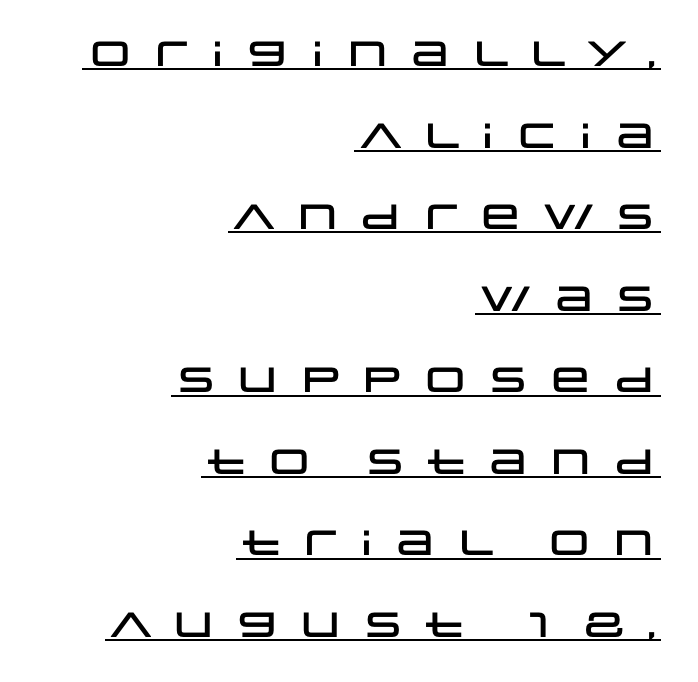
Q: Is the text italic (slanted)? A: No, it is upright.
Q: Is the typeface a serif or a sans-serif typeface? A: Sans-serif.
Q: Is the text underlined? A: Yes.
Q: How is the paragraph aligned? A: Right-aligned.
Q: Is the spacing between letters normal or unusually wide? A: Unusually wide.
Q: Is the spacing between lines tight, normal or loose? A: Loose.
Q: Width (condensed, normal, or wide)? A: Wide.
Q: Stroke contrast? A: Low.
Q: x-height? A: Large.
Q: Monospaced? A: No.
